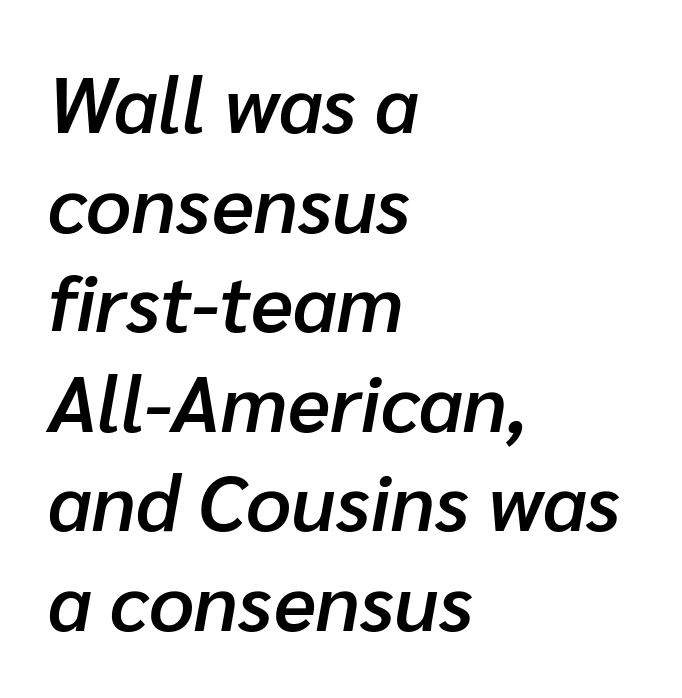
{"italic": "yes", "lean": "right", "slant_degrees": 10, "bold": "semi", "weight": "semibold", "width": "normal", "stroke_contrast": "low", "x_height": "medium", "monospaced": "no", "underline": "no", "align": "left", "line_spacing": "normal", "line_spacing_ratio": 1.26, "letter_spacing": "normal", "letter_spacing_em": 0.0, "glyph_px": 79}
